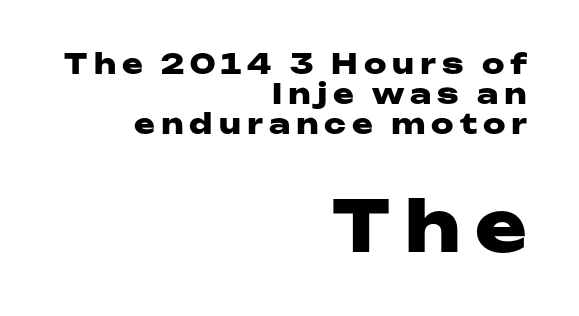
The image shows 70 px heavy, wide sans-serif type, upright; set right-aligned, tight line spacing (1.07x), unusually wide letter spacing (+0.21 em), not underlined; the second (bottom) block is 2.5x larger; low stroke contrast and a medium x-height.
